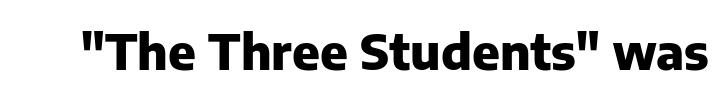
Think of a printed novel: that variable character pitch is what you see here. Has an underline been added? It has not. These lines keep a tight, regular rhythm from letter to letter. In terms of weight, the rendering is a true, heavy bold. Posture: vertical.
